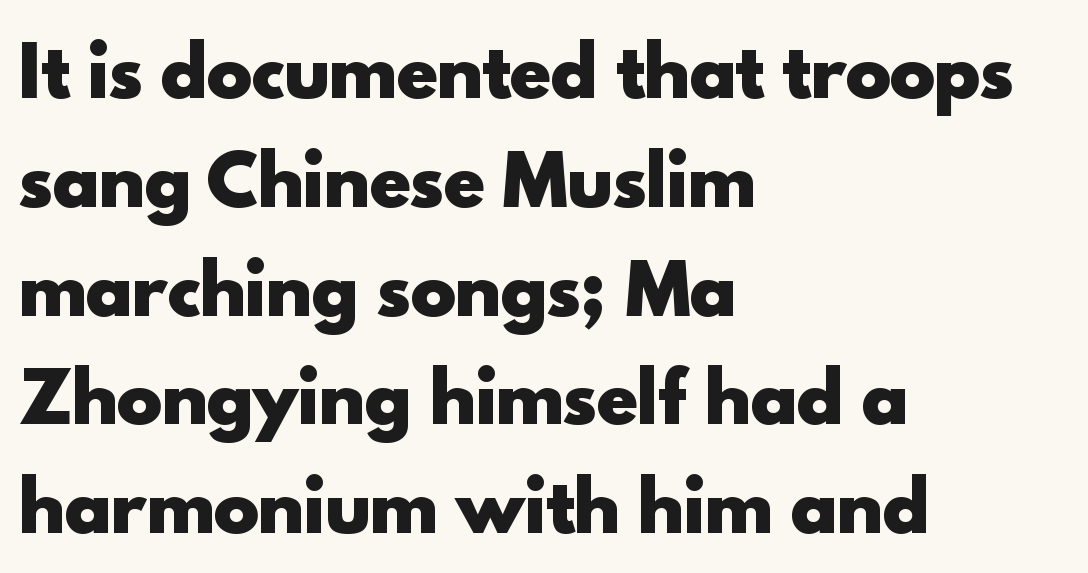
Regular leading. Heavy, bold letterforms. Letterform terminals end flat and unadorned throughout the passage. The passage shown has conventional tracking throughout.
